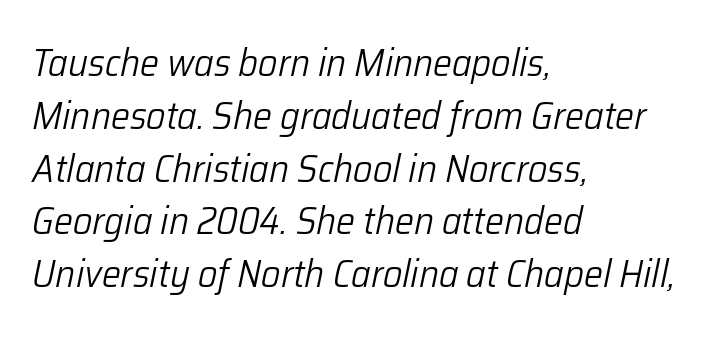
This sample is left-justified, so line endings fall wherever the words run out. Default kerning and tracking; the words read as compact shapes. This sample uses an oblique cut, with every glyph tilted off the vertical. The leading is moderate, giving the passage an even texture. Heft: none added — not bold.
